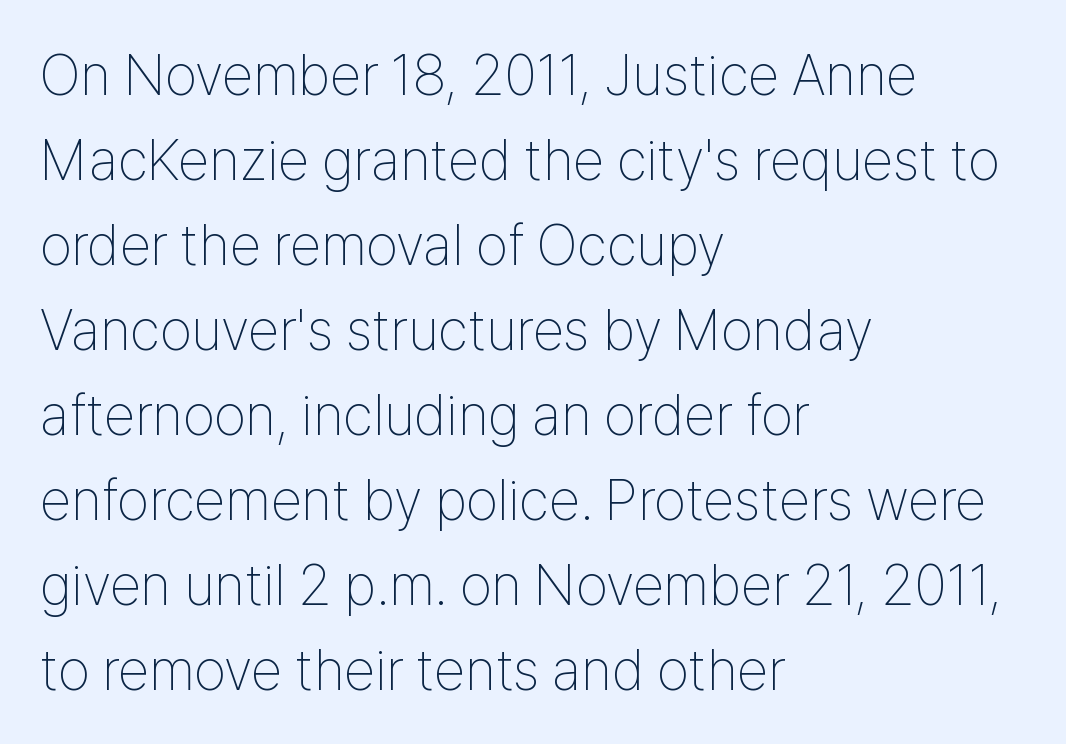
The image shows 57 px thin, condensed sans-serif type, upright; set left-aligned, normal line spacing (1.49x), normal letter spacing, not underlined; low stroke contrast and a medium x-height.
